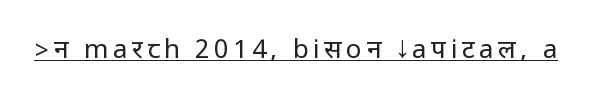
Q: Is the text bold? A: No.
Q: Is the text italic (slanted)? A: No, it is upright.
Q: Is the text underlined? A: Yes.
